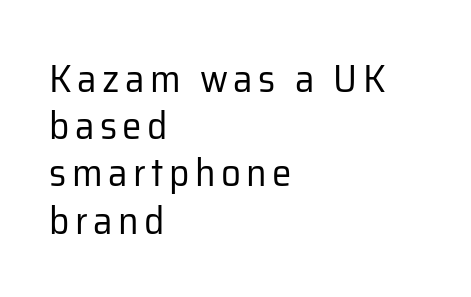
Q: Is the text bold? A: No.
Q: Is the text italic (slanted)? A: No, it is upright.
Q: Is the typeface a serif or a sans-serif typeface? A: Sans-serif.
Q: Is the text underlined? A: No.
Q: How is the paragraph aligned? A: Left-aligned.
Q: Width (condensed, normal, or wide)? A: Normal.
Q: Stroke contrast? A: Low.
Q: x-height? A: Medium.
Q: Monospaced? A: No.
